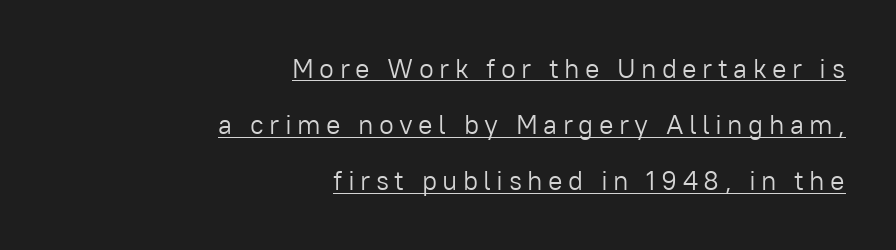
The image shows 27 px text type, upright; set right-aligned, loose line spacing (2.08x), unusually wide letter spacing (+0.2 em), underlined.
